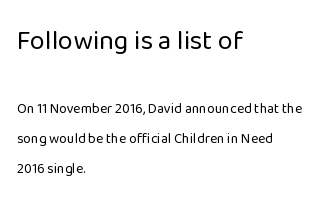
Widely set lines give the paragraph a tall, airy silhouette. Visually the block forms a straight wall on the left and a jagged coastline on the right. This is roman type, the default non-slanted kind. Visually, the top section dominates because its glyphs are scaled up. Is the type heavy? It reads as light-to-regular instead. Plain, unruled lines of type.
